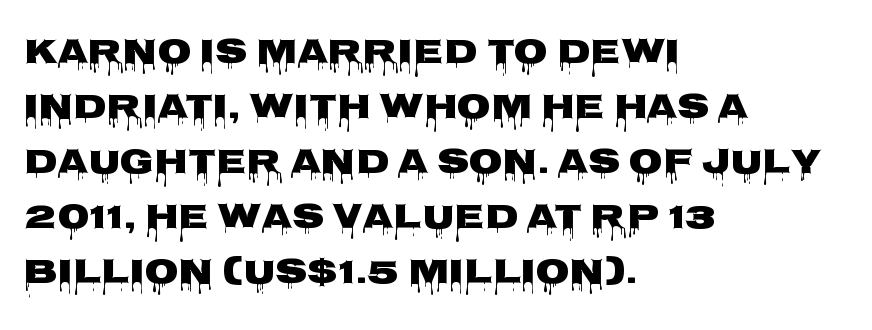
Q: Is the text italic (slanted)? A: No, it is upright.
Q: Is the typeface a serif or a sans-serif typeface? A: Sans-serif.
Q: Is the text underlined? A: No.
Q: How is the paragraph aligned? A: Left-aligned.
Q: Is the spacing between letters normal or unusually wide? A: Normal.
Q: Is the spacing between lines tight, normal or loose? A: Normal.
Q: Width (condensed, normal, or wide)? A: Wide.
Q: Stroke contrast? A: Low.
Q: x-height? A: Large.
Q: Monospaced? A: No.
